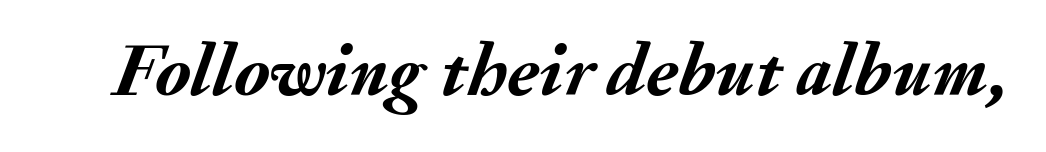
The image shows 75 px semibold type, italic (leaning right); set normal letter spacing, not underlined; medium stroke contrast and a small x-height.
